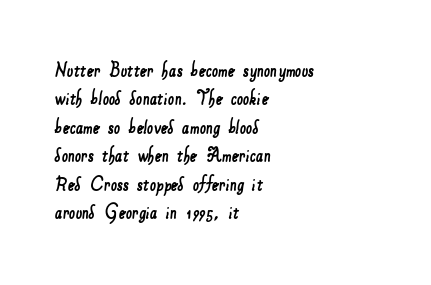
Q: Is the text underlined? A: No.
Q: How is the paragraph aligned? A: Left-aligned.
Q: Is the spacing between letters normal or unusually wide? A: Normal.
Q: Is the spacing between lines tight, normal or loose? A: Normal.
